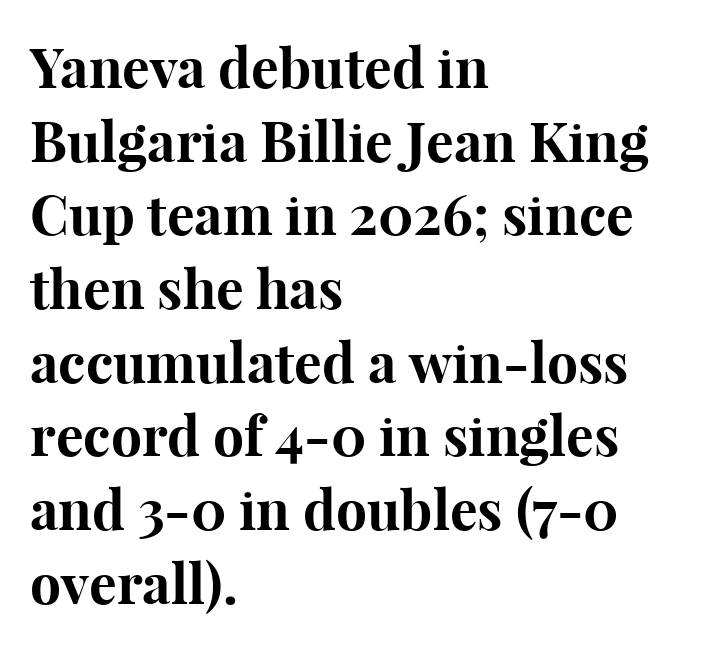
Q: Is the text bold? A: Yes.
Q: Is the text italic (slanted)? A: No, it is upright.
Q: Is the typeface a serif or a sans-serif typeface? A: Serif.
Q: Is the text underlined? A: No.
Q: How is the paragraph aligned? A: Left-aligned.
Q: Is the spacing between letters normal or unusually wide? A: Normal.
Q: Is the spacing between lines tight, normal or loose? A: Normal.
Q: Width (condensed, normal, or wide)? A: Normal.
Q: Stroke contrast? A: High.
Q: x-height? A: Medium.
Q: Monospaced? A: No.
